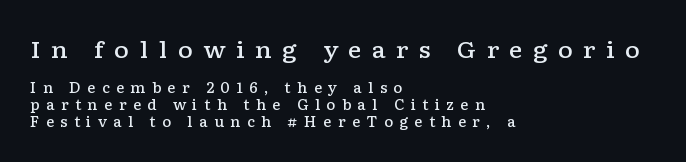
The image shows 23 px text type, upright; set left-aligned, line spacing 1.2x, unusually wide letter spacing (+0.45 em), not underlined; the first (top) block is 1.64x larger.
